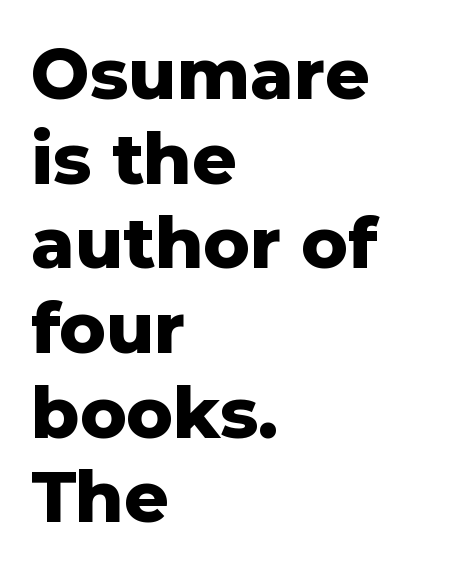
Q: Is the text bold? A: Yes.
Q: Is the text italic (slanted)? A: No, it is upright.
Q: Is the typeface a serif or a sans-serif typeface? A: Sans-serif.
Q: Is the text underlined? A: No.
Q: How is the paragraph aligned? A: Left-aligned.
Q: Is the spacing between letters normal or unusually wide? A: Normal.
Q: Width (condensed, normal, or wide)? A: Normal.
Q: Stroke contrast? A: Low.
Q: x-height? A: Medium.
Q: Monospaced? A: No.
